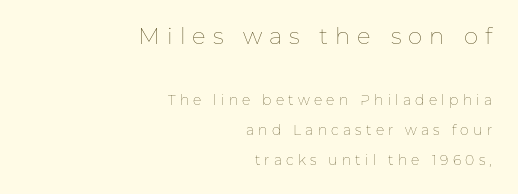
{"italic": "no", "bold": "no", "underline": "no", "align": "right", "line_spacing": "loose", "line_spacing_ratio": 2.14, "letter_spacing": "wide", "letter_spacing_em": 0.3, "larger_block": "first", "size_ratio": 1.64, "glyph_px": 23}
